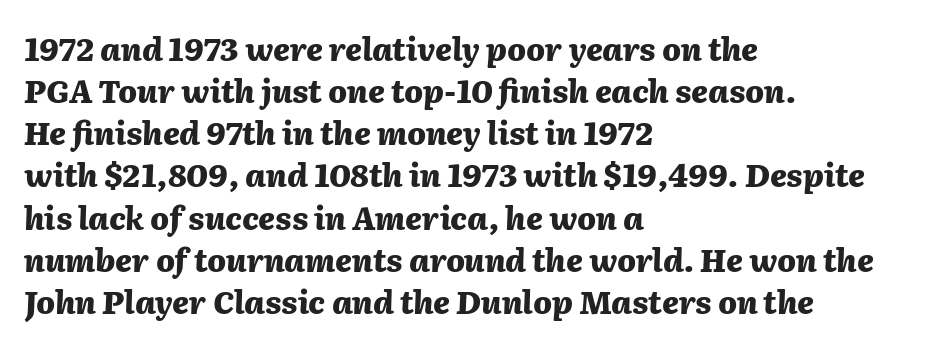
{"italic": "yes", "lean": "right", "slant_degrees": 2, "bold": "yes", "weight": "heavy", "width": "normal", "stroke_contrast": "medium", "x_height": "medium", "monospaced": "no", "underline": "no", "align": "left", "line_spacing": "normal", "line_spacing_ratio": 1.36, "letter_spacing": "normal", "letter_spacing_em": 0.0, "glyph_px": 31}
